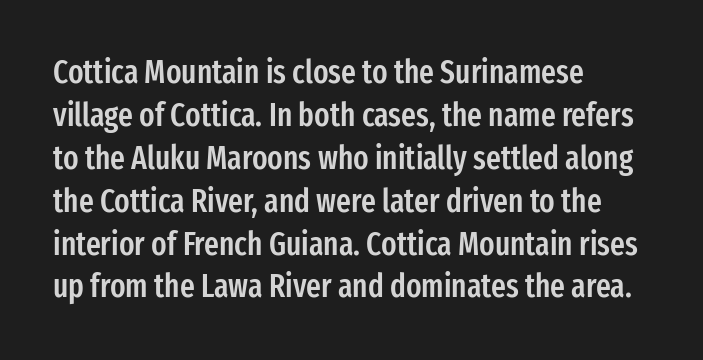
The characters display no serif detailing; their extremities are plain. Honestly, there is no underline to notice here at all. The face used here is proportionally spaced, like ordinary book or web type. Summary of vertical rhythm: regular, with standard interline spacing. These words are printed semibold, heavier than regular yet not bold.
